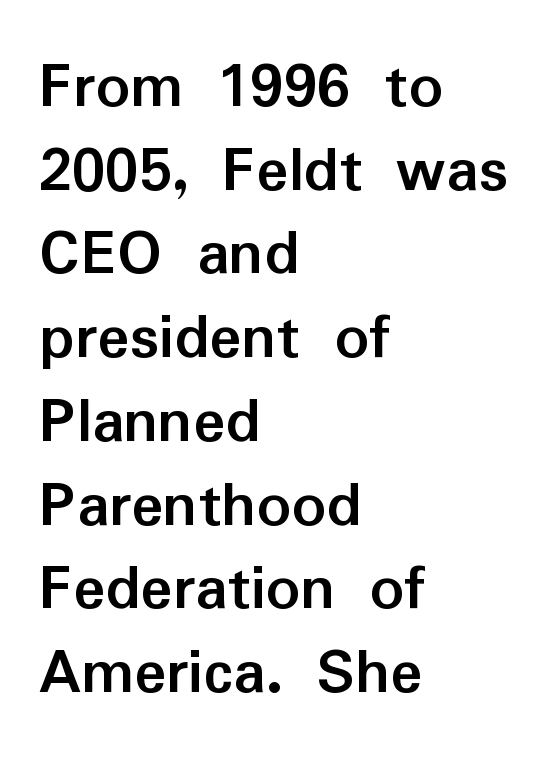
Q: Is the text bold? A: Yes.
Q: Is the text italic (slanted)? A: No, it is upright.
Q: Is the typeface a serif or a sans-serif typeface? A: Sans-serif.
Q: Is the text underlined? A: No.
Q: How is the paragraph aligned? A: Left-aligned.
Q: Is the spacing between letters normal or unusually wide? A: Normal.
Q: Is the spacing between lines tight, normal or loose? A: Normal.
Q: Width (condensed, normal, or wide)? A: Normal.
Q: Stroke contrast? A: Low.
Q: x-height? A: Medium.
Q: Monospaced? A: No.
